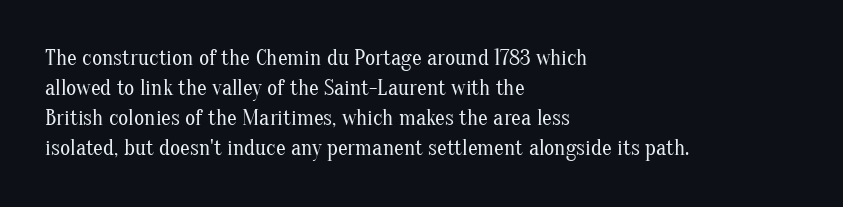
The letterforms sit shoulder to shoulder at normal distance. The space directly below the letters is spotless. Counters stay open thanks to moderate or lighter strokes. The vertical gap from one line to the next is medium. Ascenders rise straight up at ninety degrees. The ragged edge is on the right, which tells us the setting is flush left.
